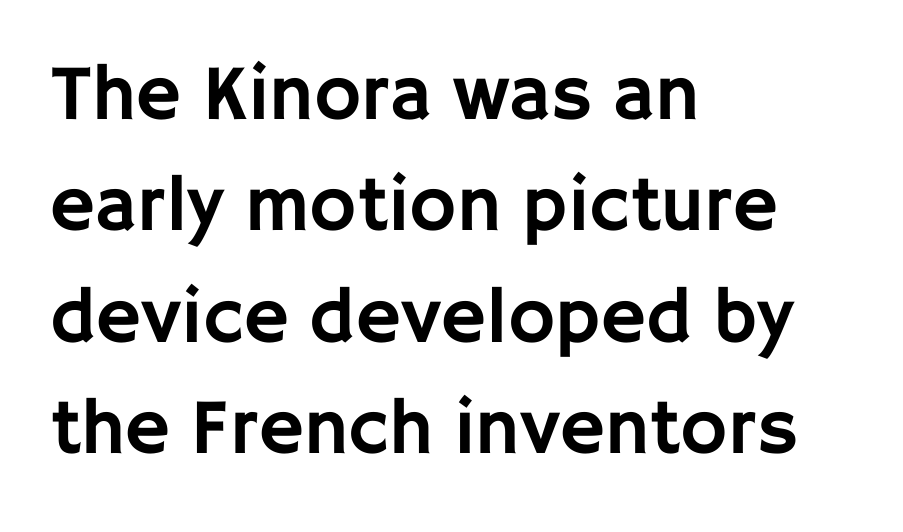
Q: Is the text italic (slanted)? A: No, it is upright.
Q: Is the typeface a serif or a sans-serif typeface? A: Sans-serif.
Q: Is the text underlined? A: No.
Q: How is the paragraph aligned? A: Left-aligned.
Q: Is the spacing between letters normal or unusually wide? A: Normal.
Q: Is the spacing between lines tight, normal or loose? A: Normal.
Q: Width (condensed, normal, or wide)? A: Normal.
Q: Stroke contrast? A: Low.
Q: x-height? A: Large.
Q: Monospaced? A: No.
